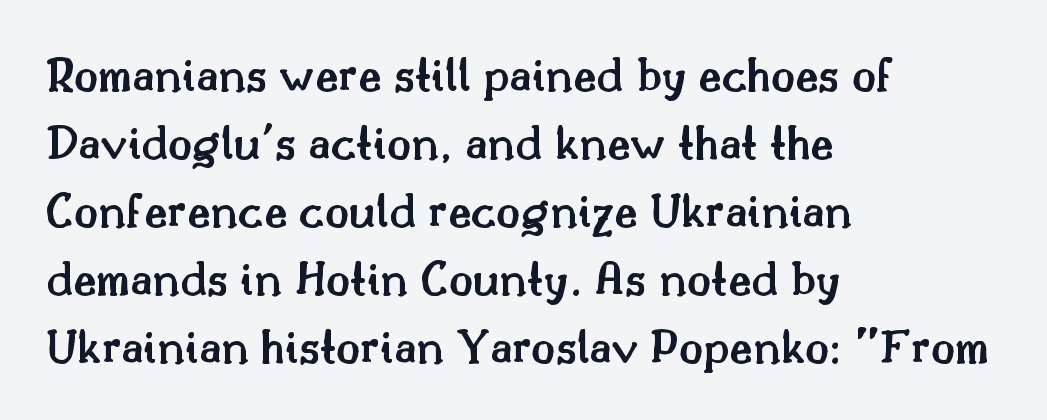
Typographic density is moderately raised because the face is semibold. Do the letters lean? They stand straight. Note the varied advance widths — an 'i' is clearly narrower than an 'm'. This is serif lettering, the kind often seen in printed books. No extra tracking has been applied to these lines.
